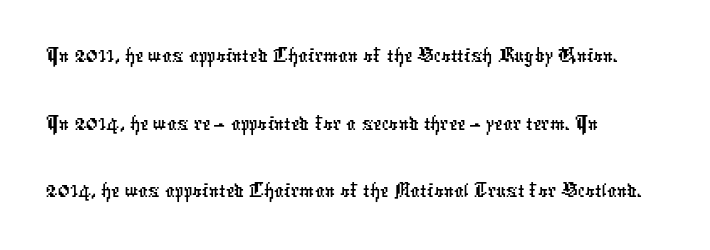
Q: Is the typeface a serif or a sans-serif typeface? A: Sans-serif.
Q: Is the text underlined? A: No.
Q: How is the paragraph aligned? A: Left-aligned.
Q: Is the spacing between letters normal or unusually wide? A: Normal.
Q: Is the spacing between lines tight, normal or loose? A: Normal.
Q: Width (condensed, normal, or wide)? A: Condensed.
Q: Stroke contrast? A: Low.
Q: x-height? A: Medium.
Q: Monospaced? A: No.
